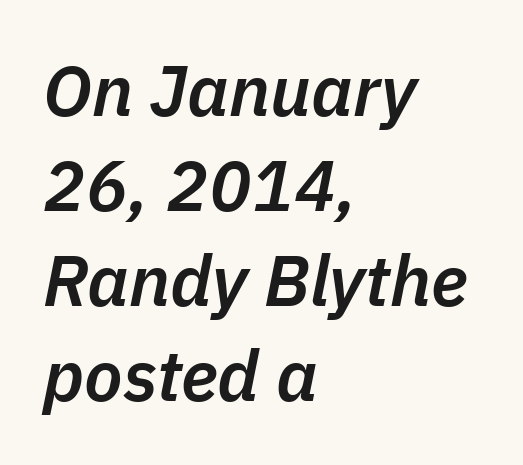
Semibold letterforms, between regular and bold. Quick note: italic. Visually the block forms a straight wall on the left and a jagged coastline on the right. Any mark beneath the type? The region is blank. Letter spacing: default.
